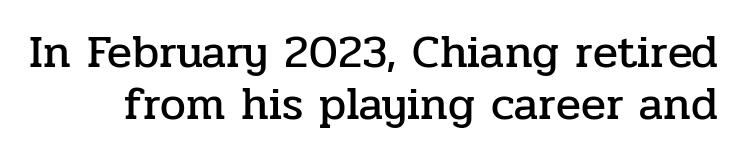
The image shows 46 px serif type, upright; set tight line spacing (1.14x), normal letter spacing, not underlined; low stroke contrast and a medium x-height.
